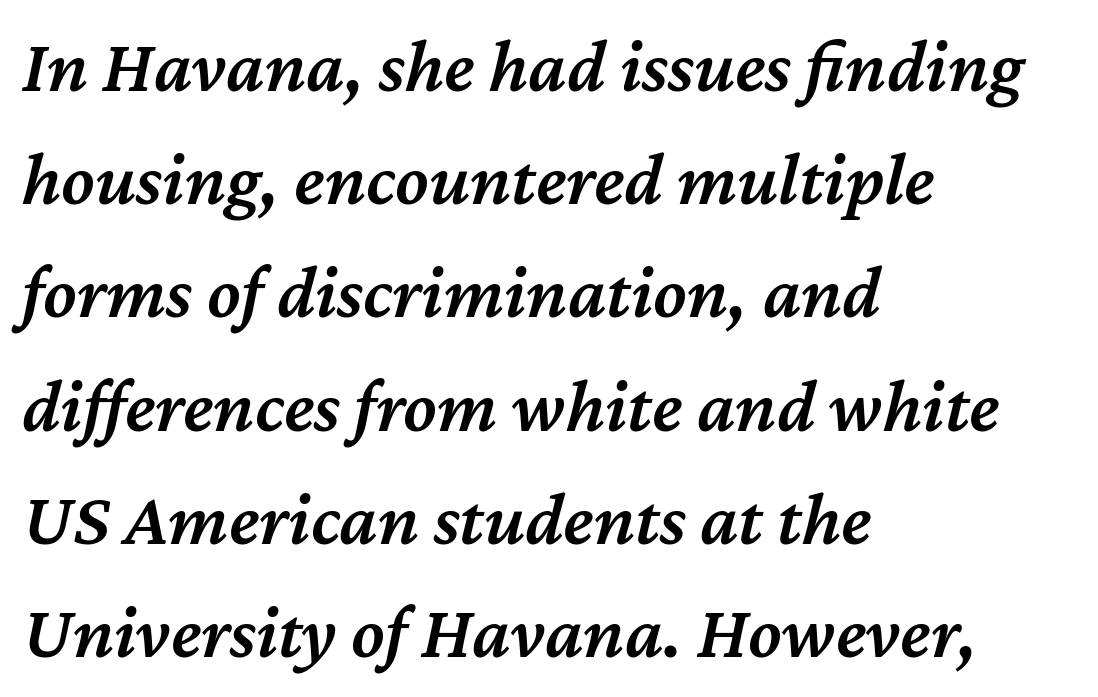
The image shows 76 px semibold type, italic (leaning right); set left-aligned, normal line spacing (1.49x), normal letter spacing, not underlined; medium stroke contrast and a medium x-height.
